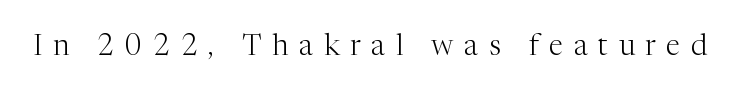
{"serif": "yes", "italic": "no", "bold": "no", "weight": "light", "width": "normal", "stroke_contrast": "medium", "x_height": "medium", "monospaced": "no", "underline": "no", "letter_spacing": "wide", "letter_spacing_em": 0.37, "glyph_px": 29}
